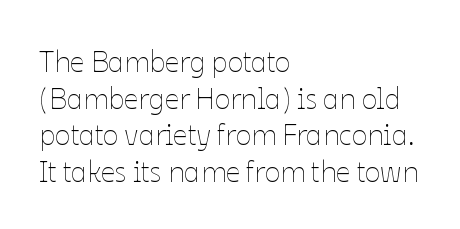
{"italic": "no", "bold": "no", "weight": "thin", "width": "normal", "stroke_contrast": "low", "x_height": "medium", "monospaced": "no", "underline": "no", "align": "left", "line_spacing": "normal", "line_spacing_ratio": 1.26, "letter_spacing": "normal", "letter_spacing_em": 0.0, "glyph_px": 29}
